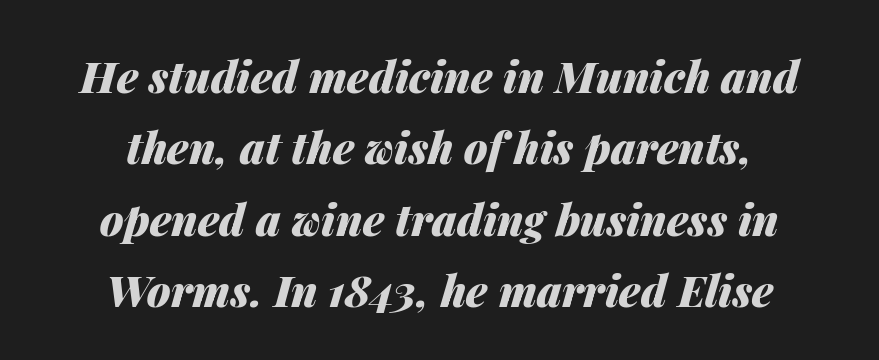
{"italic": "yes", "lean": "right", "slant_degrees": 14, "bold": "yes", "weight": "heavy", "width": "normal", "stroke_contrast": "medium", "x_height": "medium", "monospaced": "no", "underline": "no", "align": "center", "line_spacing": "normal", "line_spacing_ratio": 1.66, "letter_spacing": "normal", "letter_spacing_em": 0.0, "glyph_px": 43}
